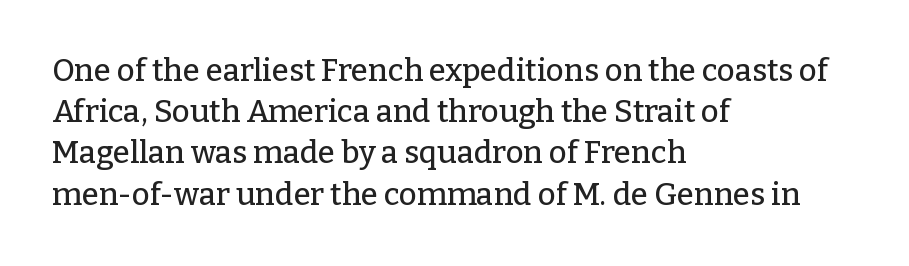
Unmarked baselines from the first word to the last. Glyph-to-glyph distance matches everyday printed text. Each letter keeps its own natural width here, so spacing adapts to shape. Yep, those are serifs on the letters. Successive baselines arrive at the customary interval. Every row of glyphs begins at an identical x-position on the left.
